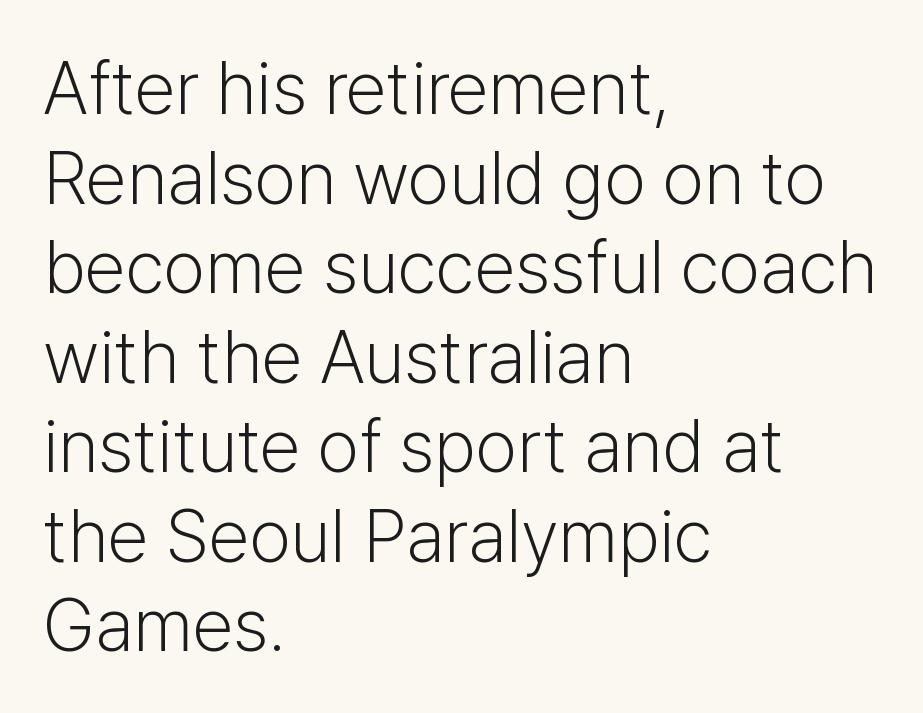
The image shows 74 px light sans-serif type, upright; set left-aligned, line spacing 1.21x, normal letter spacing, not underlined; low stroke contrast and a medium x-height.
